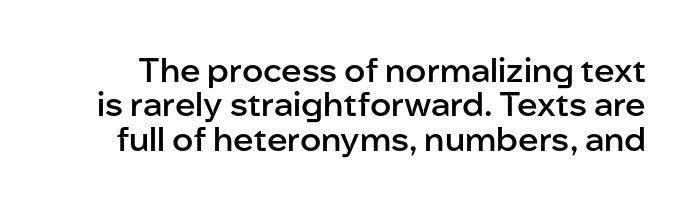
{"serif": "no", "italic": "no", "bold": "semi", "weight": "semibold", "width": "normal", "stroke_contrast": "low", "x_height": "medium", "monospaced": "no", "underline": "no", "line_spacing": "tight", "line_spacing_ratio": 1.01, "letter_spacing": "normal", "letter_spacing_em": 0.0, "glyph_px": 34}
